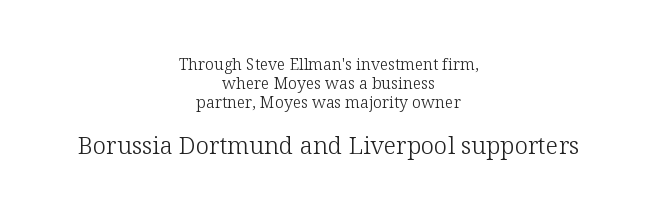
{"italic": "no", "bold": "no", "underline": "no", "align": "center", "line_spacing_ratio": 1.19, "letter_spacing": "normal", "letter_spacing_em": 0.0, "larger_block": "second", "size_ratio": 1.5, "glyph_px": 24}
